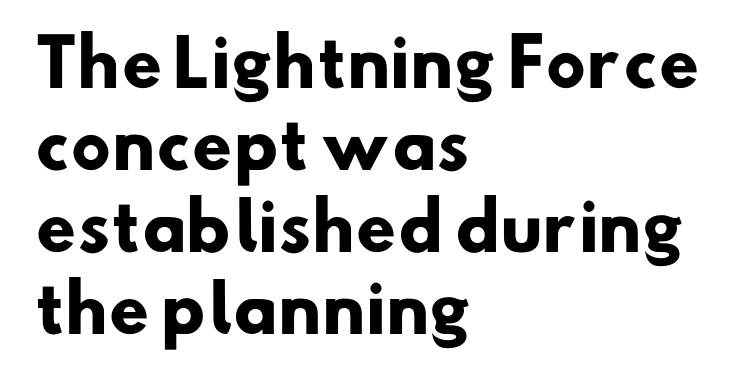
Q: Is the text bold? A: Yes.
Q: Is the typeface a serif or a sans-serif typeface? A: Sans-serif.
Q: Is the text underlined? A: No.
Q: How is the paragraph aligned? A: Left-aligned.
Q: Is the spacing between letters normal or unusually wide? A: Normal.
Q: Is the spacing between lines tight, normal or loose? A: Normal.
Q: Width (condensed, normal, or wide)? A: Normal.
Q: Stroke contrast? A: Low.
Q: x-height? A: Small.
Q: Monospaced? A: No.
